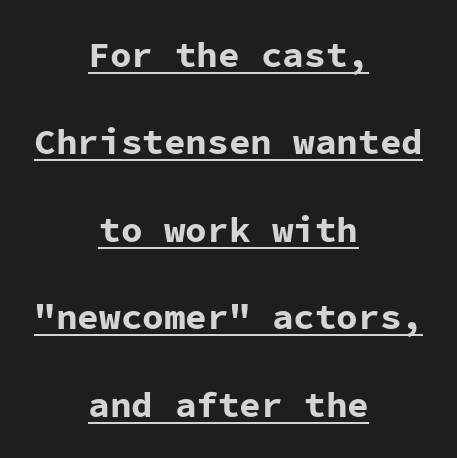
The passage shown is typed in a monospace face where columns stay perfectly aligned. A sans-serif font was chosen for this passage. What's the leading like? Stretched, with rows far apart. Does the weight exceed regular? Yes, all the way to bold. This is underlined copy, the kind a proofreader might mark for attention. Both edges are ragged and mirror each other, which tells us the setting is centered.
